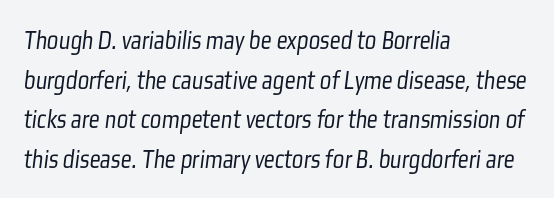
The image shows 27 px text type; set left-aligned, normal line spacing (1.47x), normal letter spacing, not underlined.
